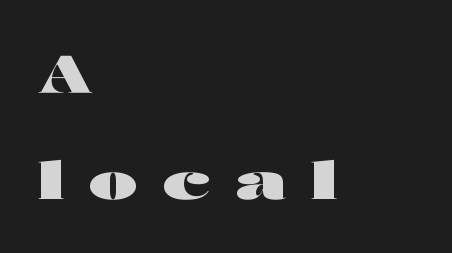
Q: Is the text bold? A: Yes.
Q: Is the text italic (slanted)? A: No, it is upright.
Q: Is the typeface a serif or a sans-serif typeface? A: Serif.
Q: Is the text underlined? A: No.
Q: How is the paragraph aligned? A: Left-aligned.
Q: Is the spacing between letters normal or unusually wide? A: Unusually wide.
Q: Is the spacing between lines tight, normal or loose? A: Loose.
Q: Width (condensed, normal, or wide)? A: Wide.
Q: Stroke contrast? A: High.
Q: x-height? A: Medium.
Q: Monospaced? A: No.
